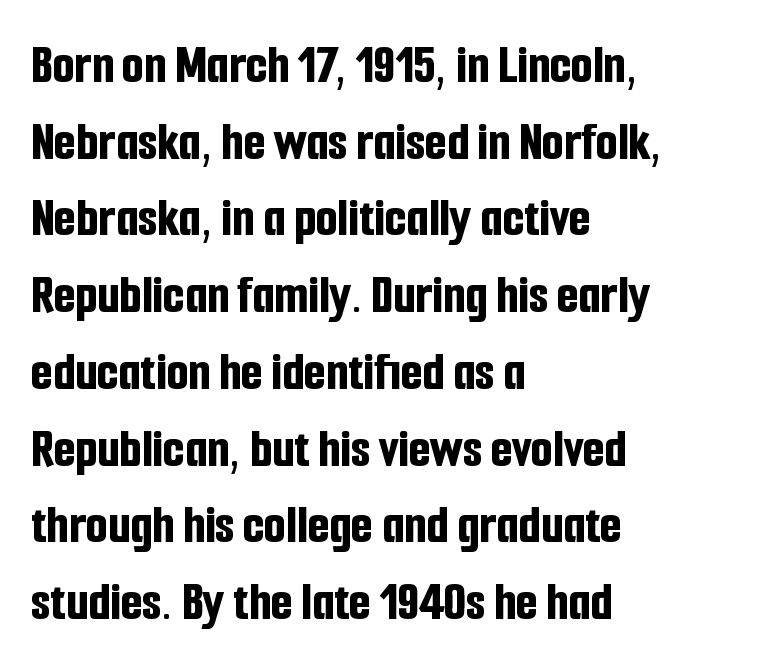
Q: Is the text bold? A: Yes.
Q: Is the text italic (slanted)? A: No, it is upright.
Q: Is the typeface a serif or a sans-serif typeface? A: Sans-serif.
Q: Is the text underlined? A: No.
Q: How is the paragraph aligned? A: Left-aligned.
Q: Is the spacing between letters normal or unusually wide? A: Normal.
Q: Is the spacing between lines tight, normal or loose? A: Normal.
Q: Width (condensed, normal, or wide)? A: Condensed.
Q: Stroke contrast? A: Low.
Q: x-height? A: Medium.
Q: Monospaced? A: No.
